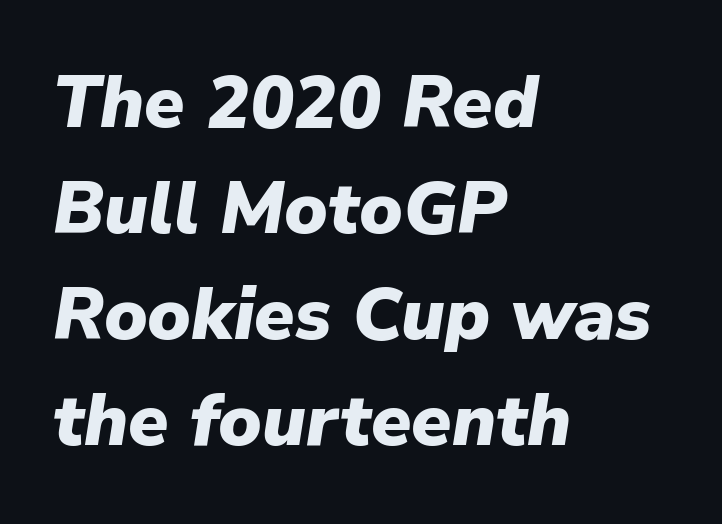
The image shows 73 px heavy type, italic (leaning right); set left-aligned, normal line spacing (1.45x), normal letter spacing, not underlined; low stroke contrast and a medium x-height.
